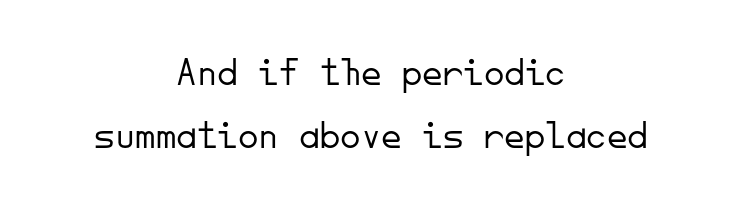
The image shows 41 px light sans-serif type, upright, monospaced; set centered, normal line spacing (1.54x), normal letter spacing, not underlined; low stroke contrast and a small x-height.
